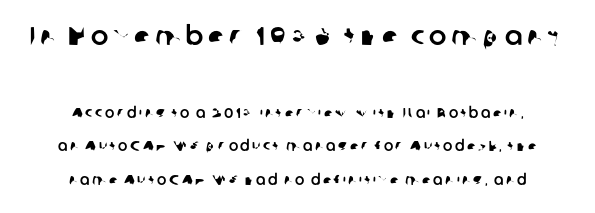
The image shows 26 px text type; set centered, loose line spacing (2.39x), not underlined; the first (top) block is 1.86x larger.
